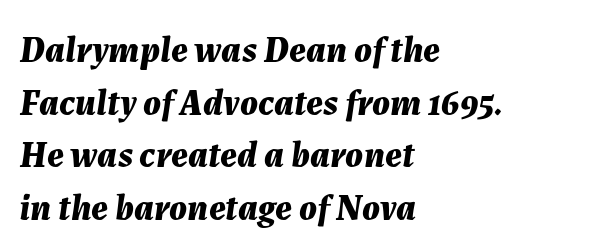
Q: Is the text bold? A: Yes.
Q: Is the text italic (slanted)? A: Yes, it leans right by about 7 degrees.
Q: Is the text underlined? A: No.
Q: How is the paragraph aligned? A: Left-aligned.
Q: Is the spacing between letters normal or unusually wide? A: Normal.
Q: Is the spacing between lines tight, normal or loose? A: Normal.
Q: Width (condensed, normal, or wide)? A: Normal.
Q: Stroke contrast? A: Medium.
Q: x-height? A: Medium.
Q: Monospaced? A: No.
